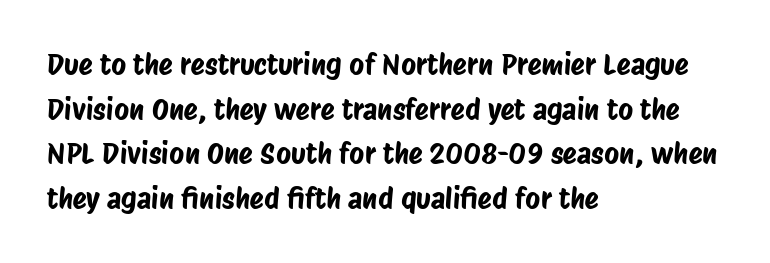
Check the space under the baseline: it is left empty. Note the varied advance widths — an 'i' is clearly narrower than an 'm'. Classification — sans serif. The letters sit at their default tracking, neither squeezed nor spread. If you drew a ruler down the left edge, every line would touch it.
